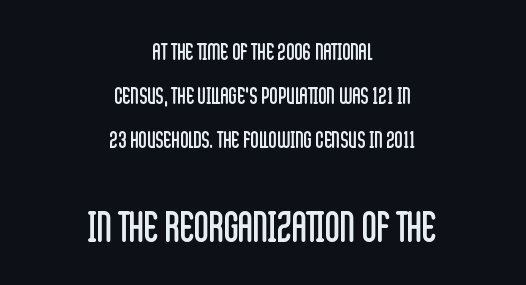
The image shows 41 px regular-weight, condensed sans-serif type, upright; set centered, loose line spacing (1.91x), normal letter spacing, not underlined; the second (bottom) block is 1.78x larger; low stroke contrast and a large x-height.
